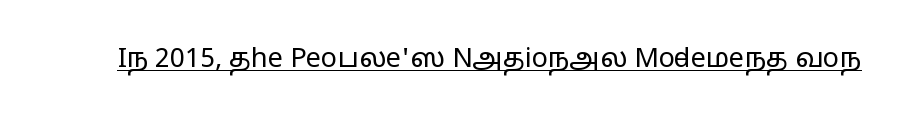
The image shows 27 px text type, upright; set normal letter spacing, underlined.
